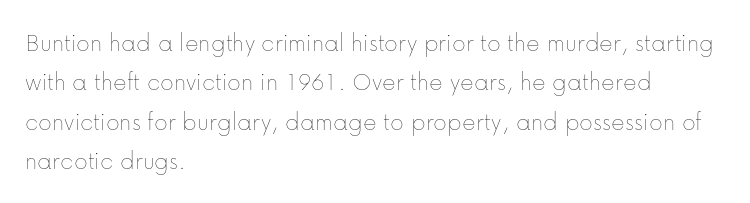
The image shows 26 px text type, upright; set left-aligned, normal line spacing (1.51x), normal letter spacing, not underlined.
